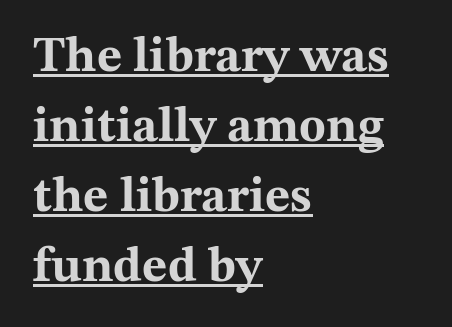
Do the characters align in a grid? No, the font is proportional. These lines keep a tight, regular rhythm from letter to letter. Is this a sans? No — the strokes have serifs. Quick note: not italic, upright. Normally led — the rows are evenly, conventionally spaced.
